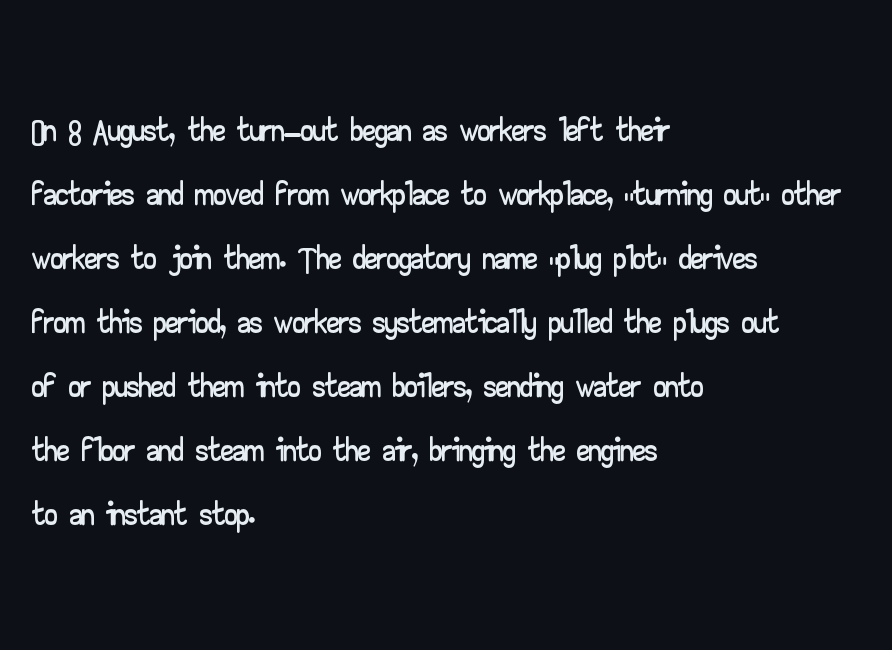
Q: Is the text italic (slanted)? A: No, it is upright.
Q: Is the typeface a serif or a sans-serif typeface? A: Sans-serif.
Q: Is the text underlined? A: No.
Q: How is the paragraph aligned? A: Left-aligned.
Q: Is the spacing between letters normal or unusually wide? A: Normal.
Q: Is the spacing between lines tight, normal or loose? A: Normal.
Q: Width (condensed, normal, or wide)? A: Wide.
Q: Stroke contrast? A: Low.
Q: x-height? A: Small.
Q: Monospaced? A: No.
